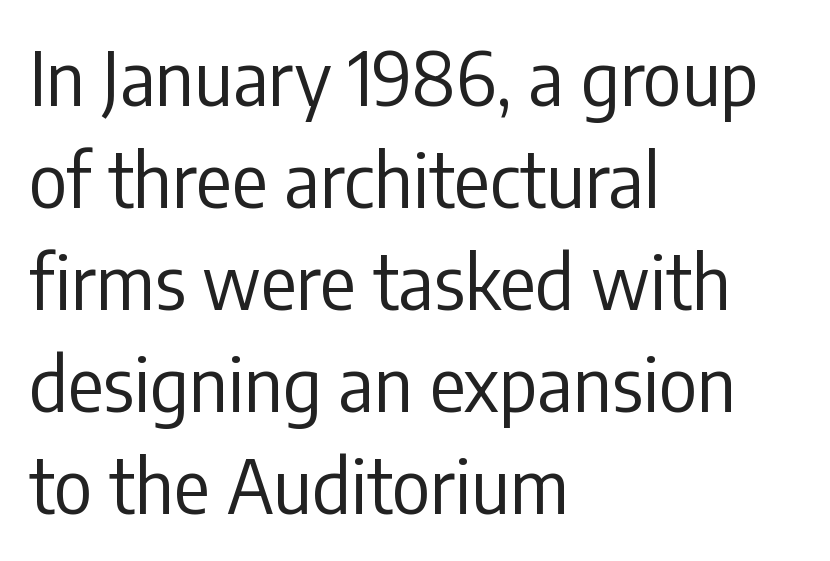
The image shows 74 px regular-weight, condensed sans-serif type, upright; set left-aligned, normal line spacing (1.38x), normal letter spacing, not underlined; low stroke contrast and a medium x-height.
